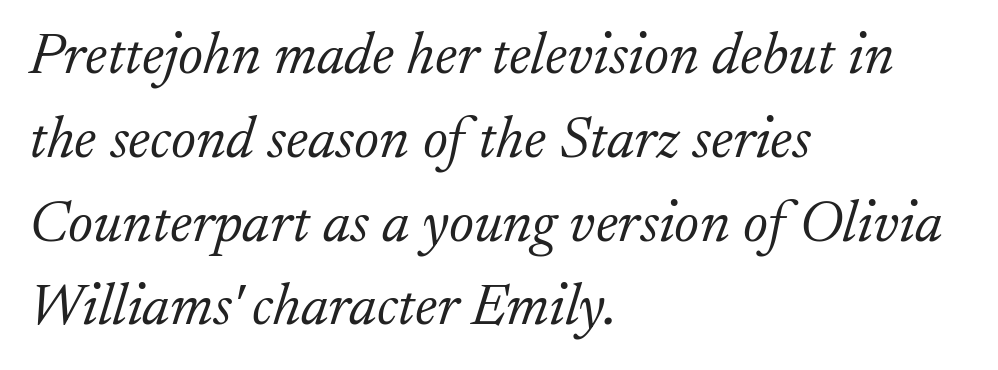
This rendering uses left alignment, leaving the right contour irregular. Stem width sits at or under what a default text font uses. Words float on clear page, feet unadorned. This sample uses plain, unmodified letter spacing. The text was rendered using a seriffed face with decorative stroke endings.
